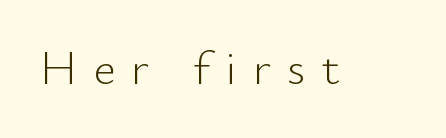
The image shows 49 px light sans-serif type, upright; set unusually wide letter spacing (+0.32 em), not underlined; low stroke contrast and a small x-height.
